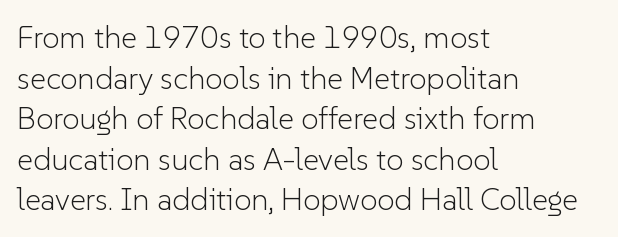
Q: Is the text bold? A: No.
Q: Is the text italic (slanted)? A: No, it is upright.
Q: Is the typeface a serif or a sans-serif typeface? A: Sans-serif.
Q: Is the text underlined? A: No.
Q: How is the paragraph aligned? A: Left-aligned.
Q: Is the spacing between letters normal or unusually wide? A: Normal.
Q: Is the spacing between lines tight, normal or loose? A: Normal.
Q: Width (condensed, normal, or wide)? A: Normal.
Q: Stroke contrast? A: Low.
Q: x-height? A: Medium.
Q: Monospaced? A: No.
